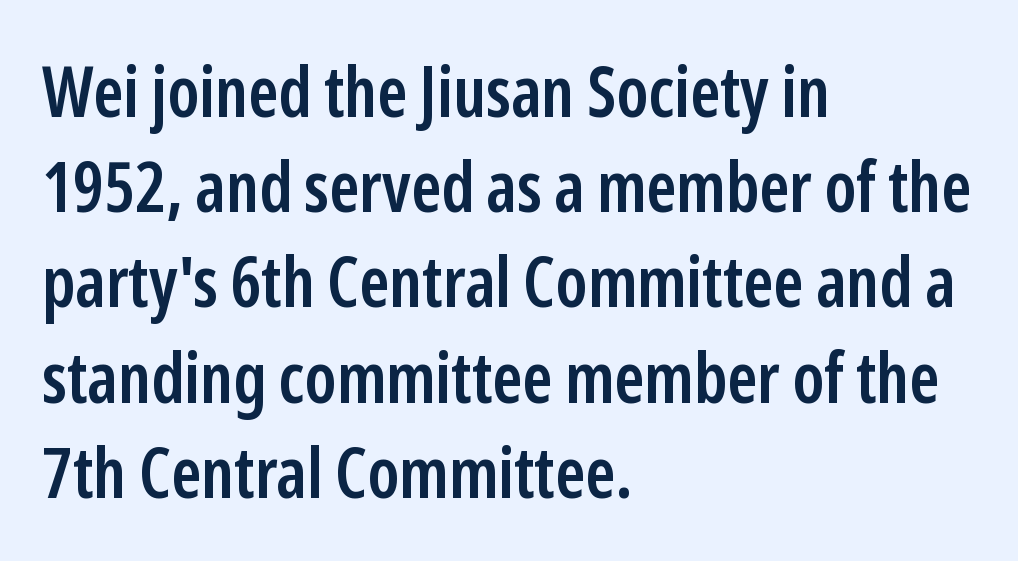
Q: Is the text bold? A: Semi-bold.
Q: Is the text italic (slanted)? A: No, it is upright.
Q: Is the typeface a serif or a sans-serif typeface? A: Sans-serif.
Q: Is the text underlined? A: No.
Q: How is the paragraph aligned? A: Left-aligned.
Q: Is the spacing between letters normal or unusually wide? A: Normal.
Q: Is the spacing between lines tight, normal or loose? A: Normal.
Q: Width (condensed, normal, or wide)? A: Condensed.
Q: Stroke contrast? A: Low.
Q: x-height? A: Medium.
Q: Monospaced? A: No.
